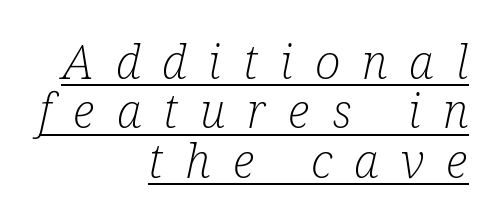
The paragraph shown leans on its right margin. Rows of type sit shoulder to shoulder in the vertical direction. These lines are rendered in a variable-pitch font. On a weight scale, this lands at 450 or below. The font family rendered here belongs to the serif group. These characters rest on top of a visible drawn line.
